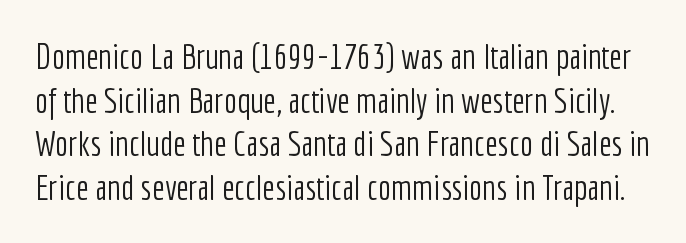
{"serif": "no", "italic": "no", "bold": "no", "weight": "light", "width": "condensed", "stroke_contrast": "low", "x_height": "medium", "monospaced": "no", "underline": "no", "line_spacing": "normal", "line_spacing_ratio": 1.25, "letter_spacing": "normal", "letter_spacing_em": 0.0, "glyph_px": 35}
